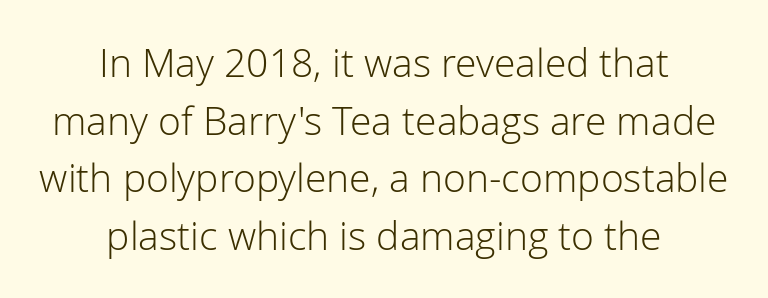
The image shows 39 px light sans-serif type, upright; set centered, normal line spacing (1.48x), normal letter spacing, not underlined; low stroke contrast and a medium x-height.
